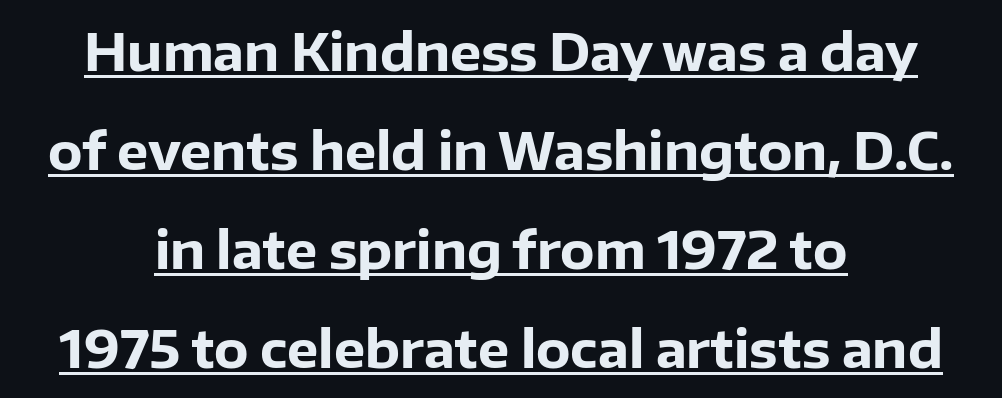
Q: Is the text bold? A: Yes.
Q: Is the text italic (slanted)? A: No, it is upright.
Q: Is the typeface a serif or a sans-serif typeface? A: Sans-serif.
Q: Is the text underlined? A: Yes.
Q: How is the paragraph aligned? A: Centered.
Q: Is the spacing between letters normal or unusually wide? A: Normal.
Q: Is the spacing between lines tight, normal or loose? A: Loose.
Q: Width (condensed, normal, or wide)? A: Normal.
Q: Stroke contrast? A: Low.
Q: x-height? A: Medium.
Q: Monospaced? A: No.
